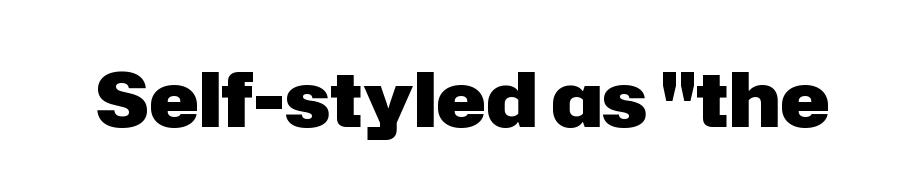
{"serif": "no", "italic": "no", "bold": "yes", "weight": "heavy", "width": "normal", "stroke_contrast": "low", "x_height": "medium", "monospaced": "no", "underline": "no", "letter_spacing": "normal", "letter_spacing_em": 0.0, "glyph_px": 75}
